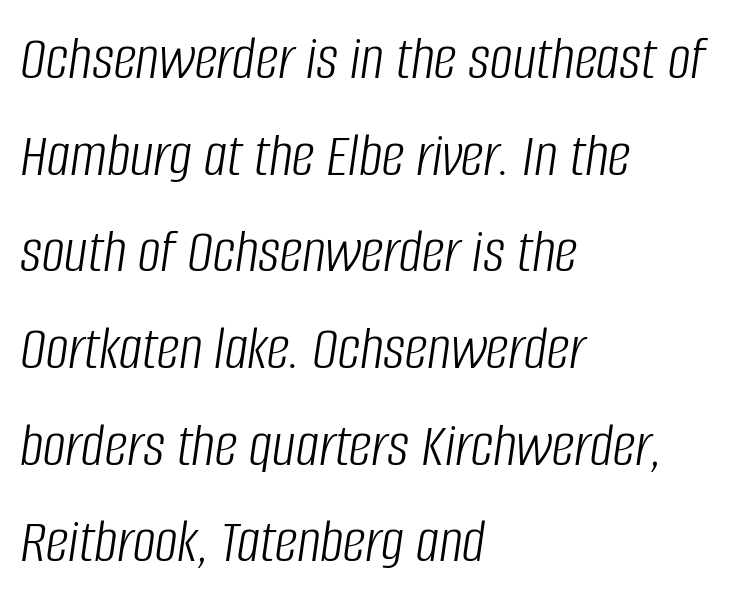
Italic: yes, the glyphs are oblique. A quiet, ordinary-to-light weight characterises the typeface. The passage shown is not underscored anywhere. Spacing verdict: proportional, widths tailored to each character. Nothing unusual about the tracking: characters are spaced as the font intends.
